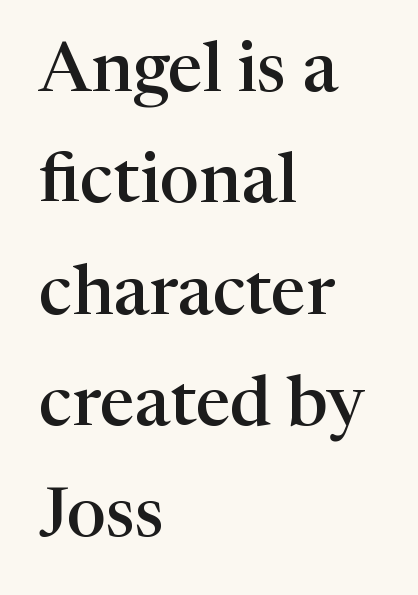
No italicization has been applied; the sample stays upright. Each letter keeps its own natural width here, so spacing adapts to shape. The text was rendered using a seriffed face with decorative stroke endings. The gaps between neighbouring characters are ordinary and unremarkable. Students, observe: this is what conventionally led text looks like.
